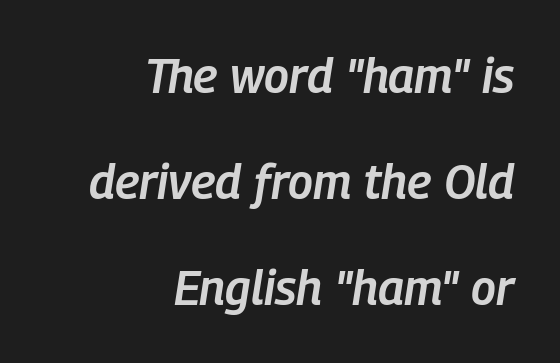
The gaps between neighbouring characters are ordinary and unremarkable. Looking at the ascenders, they clearly lean. This sample has the flowing, uneven cadence of proportional lettering. How would I describe the line gaps? Wide and relaxed. This is moderately heavy type, rendered in semibold.
